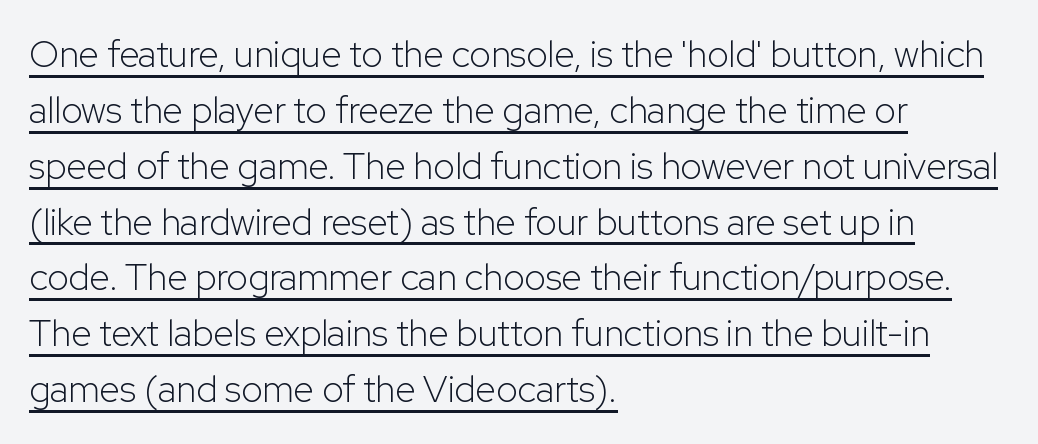
What stands out about the letter spacing? Nothing — it is the standard amount. If you drew a ruler down the left edge, every line would touch it. Each line of the rendering has a horizontal stroke beneath the glyphs. The face used here is proportionally spaced, like ordinary book or web type.
